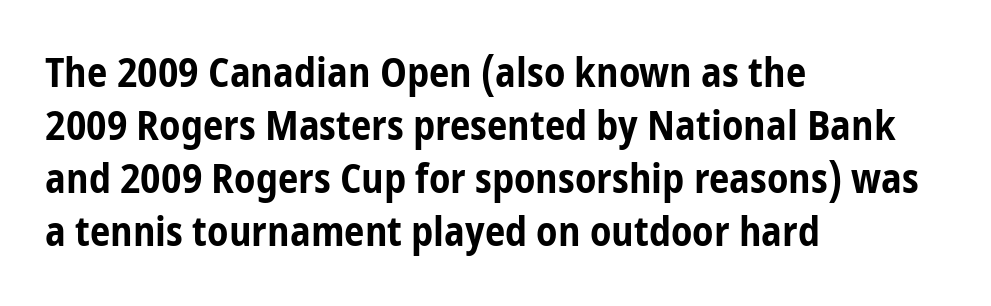
The designer left line spacing at the default. Nope, no serifs anywhere on these letters. You could not count columns in this text — the font is proportionally spaced. The glyphs are unaccompanied by any horizontal stroke below them. These lines were composed using upright roman letters. The sample has been set heavy, in full bold.
